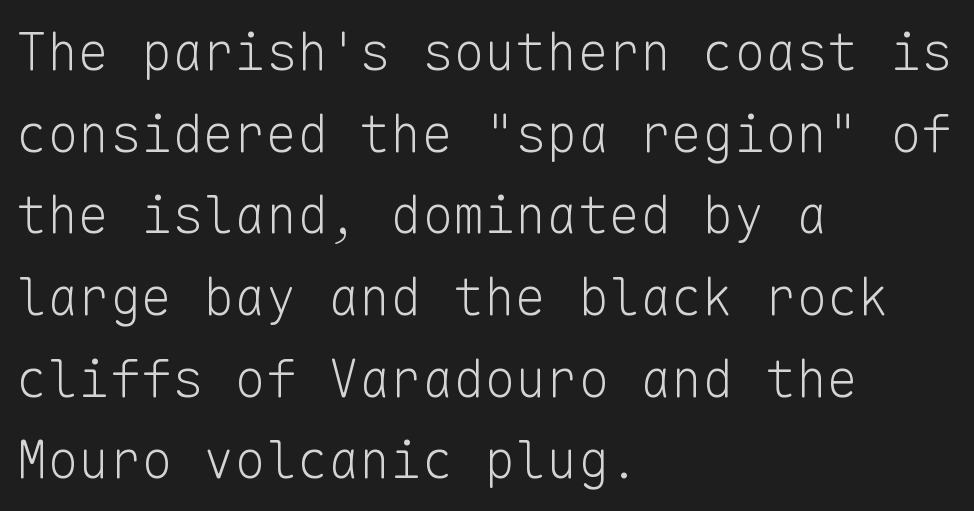
Q: Is the text bold? A: No.
Q: Is the text italic (slanted)? A: No, it is upright.
Q: Is the typeface a serif or a sans-serif typeface? A: Sans-serif.
Q: Is the text underlined? A: No.
Q: How is the paragraph aligned? A: Left-aligned.
Q: Is the spacing between letters normal or unusually wide? A: Normal.
Q: Is the spacing between lines tight, normal or loose? A: Normal.
Q: Width (condensed, normal, or wide)? A: Normal.
Q: Stroke contrast? A: Low.
Q: x-height? A: Medium.
Q: Monospaced? A: Yes.
